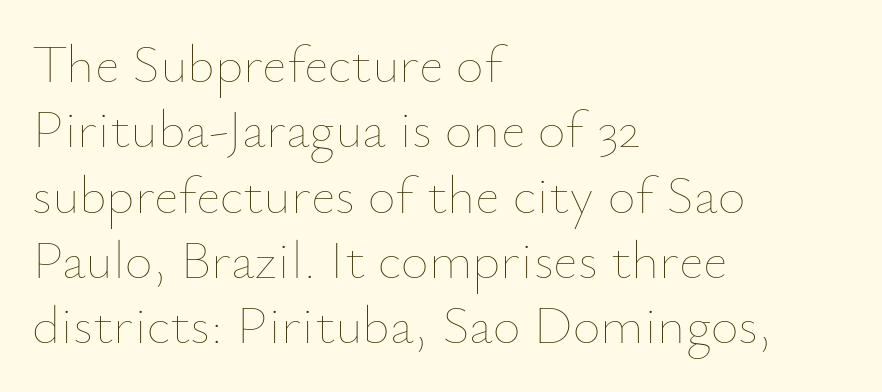
The image shows 54 px thin type, upright; set left-aligned, line spacing 1.21x, normal letter spacing, not underlined; low stroke contrast and a small x-height.
